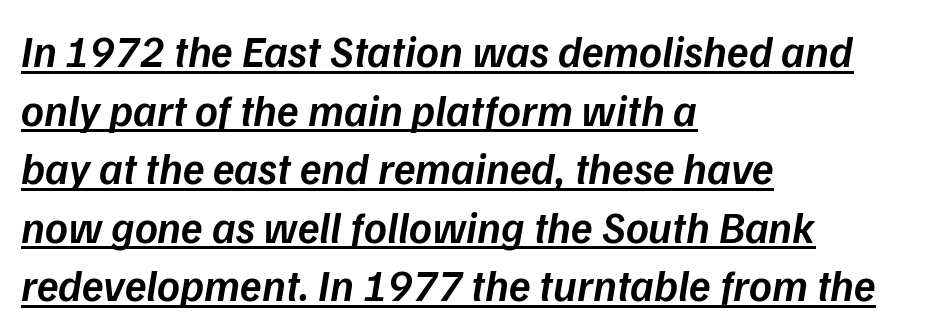
The image shows 44 px semibold type, italic (leaning right); set left-aligned, normal line spacing (1.33x), normal letter spacing, underlined; low stroke contrast and a medium x-height.
